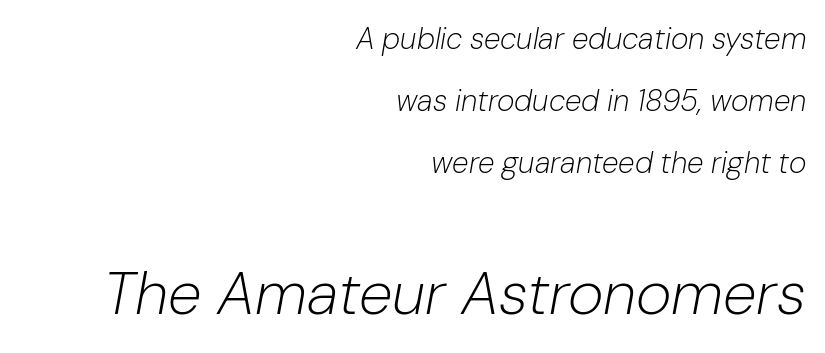
Q: Is the text bold? A: No.
Q: Is the text italic (slanted)? A: Yes, it leans right by about 10 degrees.
Q: Is the text underlined? A: No.
Q: How is the paragraph aligned? A: Right-aligned.
Q: Is the spacing between letters normal or unusually wide? A: Normal.
Q: Is the spacing between lines tight, normal or loose? A: Loose.
Q: Which block of text is set in a larger size, the first (top) or the second (bottom)? A: The second (bottom) one.
Q: Width (condensed, normal, or wide)? A: Normal.
Q: Stroke contrast? A: Low.
Q: x-height? A: Medium.
Q: Monospaced? A: No.
